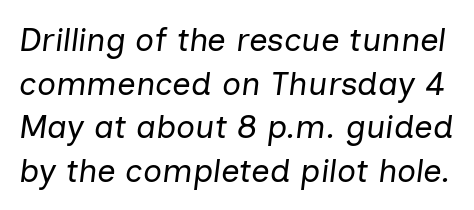
{"italic": "yes", "lean": "right", "slant_degrees": 7, "bold": "no", "weight": "regular", "width": "normal", "stroke_contrast": "low", "x_height": "medium", "monospaced": "no", "underline": "no", "line_spacing": "normal", "line_spacing_ratio": 1.32, "letter_spacing": "normal", "letter_spacing_em": 0.0, "glyph_px": 33}
